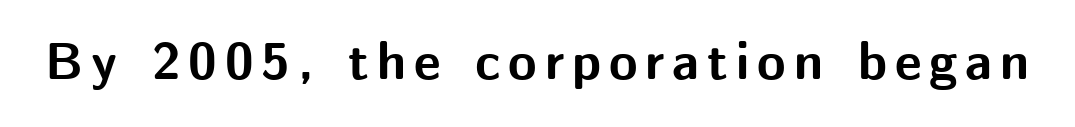
{"serif": "no", "italic": "no", "bold": "yes", "weight": "bold", "width": "normal", "stroke_contrast": "medium", "x_height": "medium", "monospaced": "no", "underline": "no", "glyph_px": 52}
